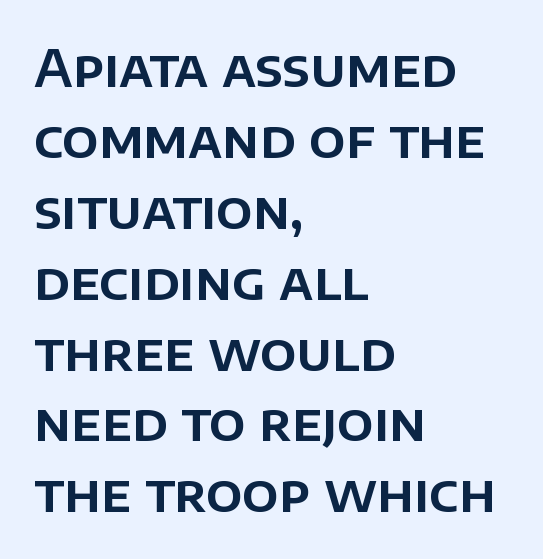
The image shows 51 px sans-serif type, upright; set left-aligned, normal line spacing (1.39x), normal letter spacing, not underlined; low stroke contrast and a large x-height.
